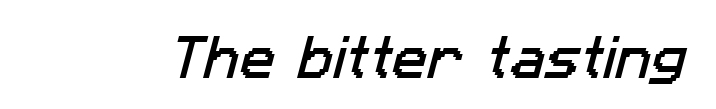
Q: Is the typeface a serif or a sans-serif typeface? A: Sans-serif.
Q: Is the text underlined? A: No.
Q: Is the spacing between letters normal or unusually wide? A: Normal.
Q: Width (condensed, normal, or wide)? A: Normal.
Q: Stroke contrast? A: Low.
Q: x-height? A: Medium.
Q: Monospaced? A: No.
